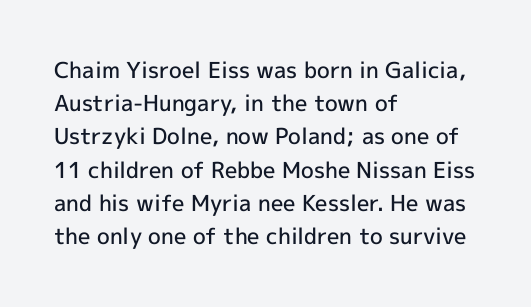
The image shows 22 px text type, upright; set left-aligned, normal line spacing (1.51x), normal letter spacing, not underlined.
